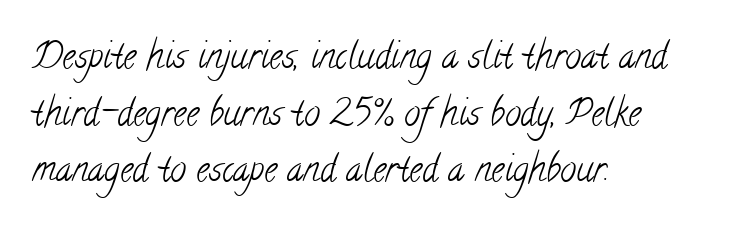
The letterforms sit shoulder to shoulder at normal distance. A quiet, ordinary-to-light weight characterises the typeface. The type family on display is of the serif kind. The passage shown is typed in a proportional face where columns would drift.
